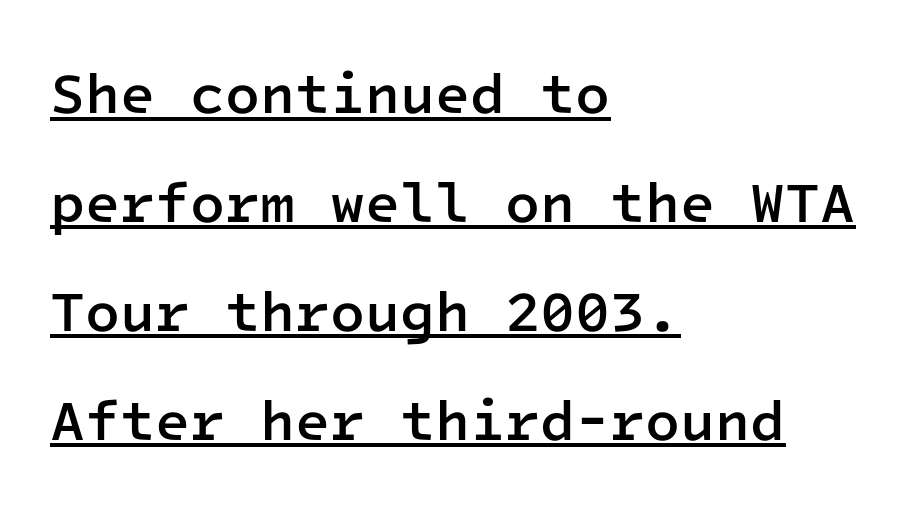
Q: Is the text bold? A: Semi-bold.
Q: Is the text italic (slanted)? A: No, it is upright.
Q: Is the typeface a serif or a sans-serif typeface? A: Sans-serif.
Q: Is the text underlined? A: Yes.
Q: How is the paragraph aligned? A: Left-aligned.
Q: Is the spacing between letters normal or unusually wide? A: Normal.
Q: Is the spacing between lines tight, normal or loose? A: Loose.
Q: Width (condensed, normal, or wide)? A: Normal.
Q: Stroke contrast? A: Low.
Q: x-height? A: Medium.
Q: Monospaced? A: Yes.
